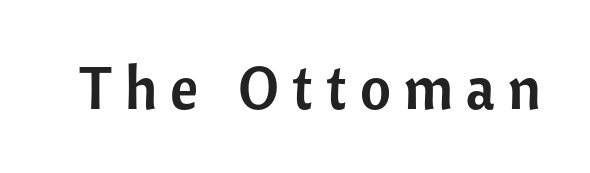
The image shows 60 px sans-serif type, upright; set unusually wide letter spacing (+0.22 em), not underlined; low stroke contrast and a medium x-height.
